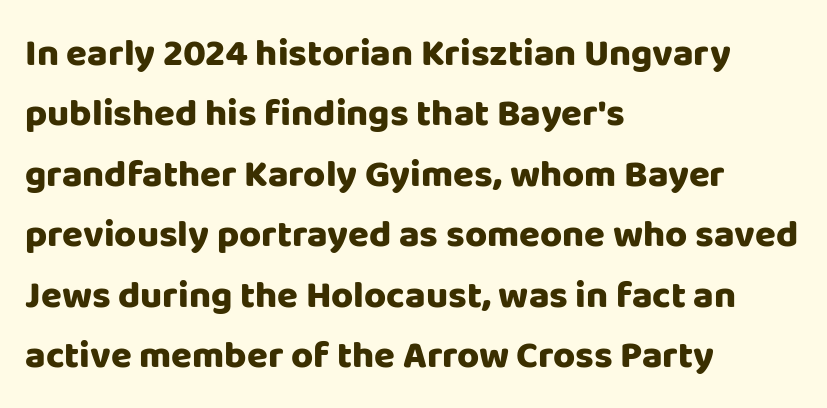
The image shows 38 px heavy sans-serif type, upright; set left-aligned, normal line spacing (1.59x), normal letter spacing, not underlined; low stroke contrast and a large x-height.
